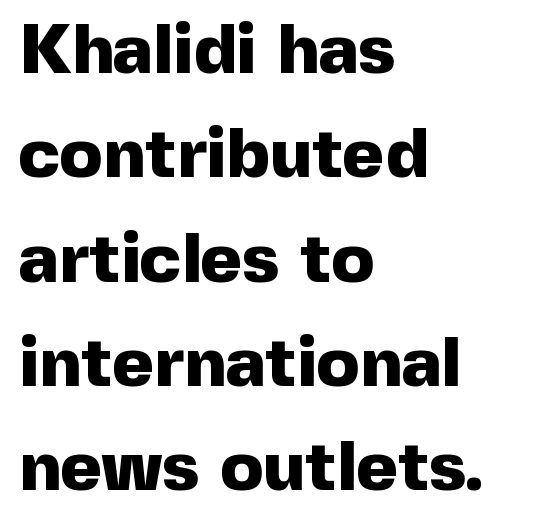
Q: Is the text bold? A: Yes.
Q: Is the text italic (slanted)? A: No, it is upright.
Q: Is the typeface a serif or a sans-serif typeface? A: Sans-serif.
Q: Is the text underlined? A: No.
Q: How is the paragraph aligned? A: Left-aligned.
Q: Is the spacing between letters normal or unusually wide? A: Normal.
Q: Is the spacing between lines tight, normal or loose? A: Normal.
Q: Width (condensed, normal, or wide)? A: Normal.
Q: x-height? A: Medium.
Q: Monospaced? A: No.
